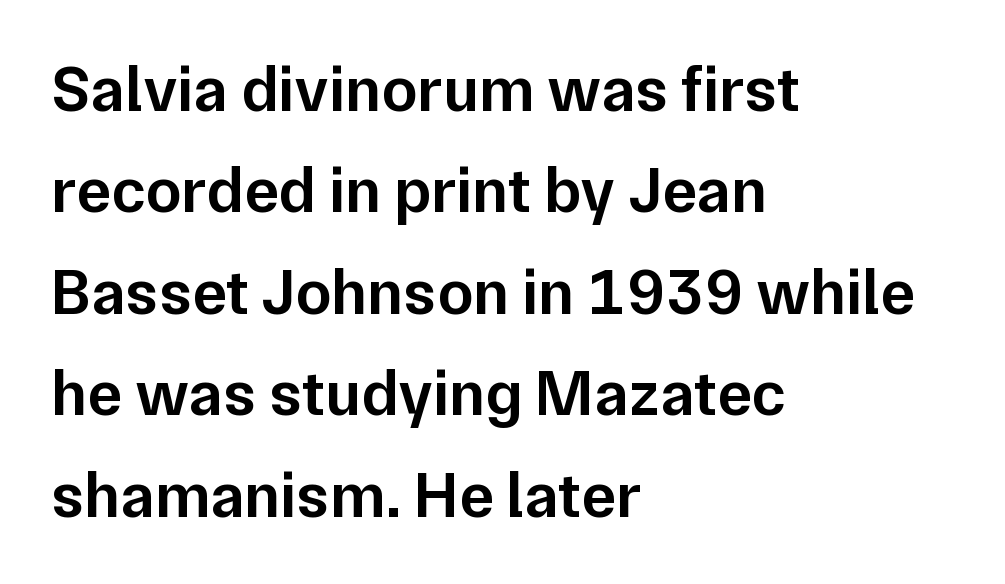
Q: Is the text bold? A: Semi-bold.
Q: Is the text italic (slanted)? A: No, it is upright.
Q: Is the typeface a serif or a sans-serif typeface? A: Sans-serif.
Q: Is the text underlined? A: No.
Q: How is the paragraph aligned? A: Left-aligned.
Q: Is the spacing between letters normal or unusually wide? A: Normal.
Q: Is the spacing between lines tight, normal or loose? A: Normal.
Q: Width (condensed, normal, or wide)? A: Normal.
Q: Stroke contrast? A: Low.
Q: x-height? A: Medium.
Q: Monospaced? A: No.
